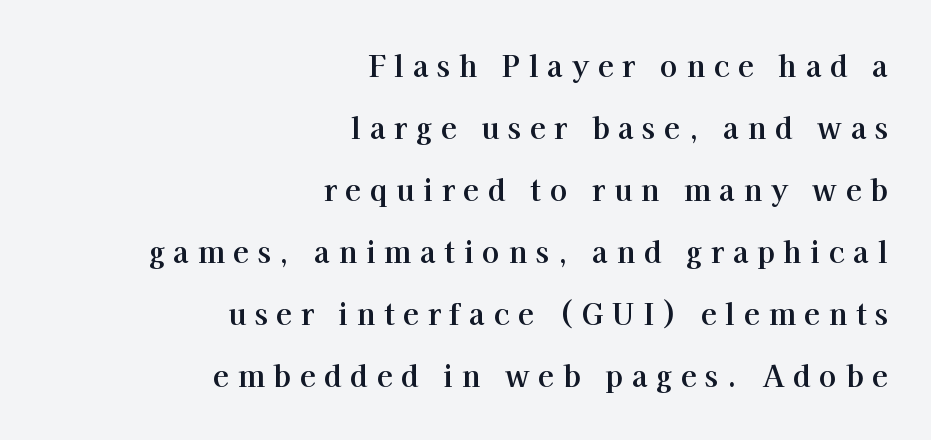
{"serif": "yes", "italic": "no", "bold": "yes", "weight": "bold", "width": "normal", "stroke_contrast": "high", "x_height": "medium", "monospaced": "no", "underline": "no", "align": "right", "line_spacing": "loose", "line_spacing_ratio": 2.14, "letter_spacing": "wide", "letter_spacing_em": 0.3, "glyph_px": 29}
